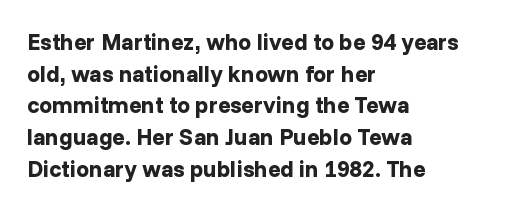
The lines are quadded left. Regular leading. Nothing unusual about the tracking: characters are spaced as the font intends. The font is running at its bold setting. Tall strokes in this sample are plumb rather than angled.
